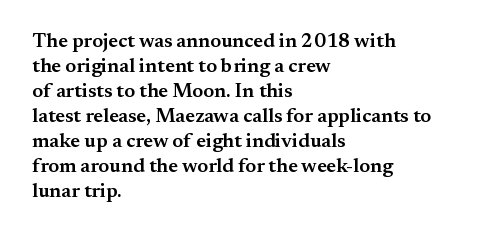
Q: Is the text bold? A: Semi-bold.
Q: Is the text italic (slanted)? A: No, it is upright.
Q: Is the text underlined? A: No.
Q: How is the paragraph aligned? A: Left-aligned.
Q: Is the spacing between letters normal or unusually wide? A: Normal.
Q: Is the spacing between lines tight, normal or loose? A: Normal.
